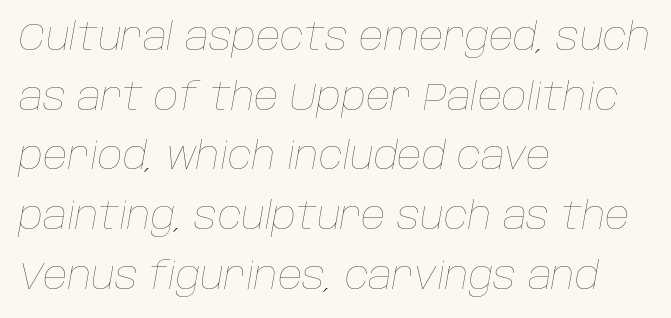
Q: Is the text bold? A: No.
Q: Is the text italic (slanted)? A: Yes, it leans right by about 10 degrees.
Q: Is the text underlined? A: No.
Q: How is the paragraph aligned? A: Left-aligned.
Q: Is the spacing between letters normal or unusually wide? A: Normal.
Q: Is the spacing between lines tight, normal or loose? A: Normal.
Q: Width (condensed, normal, or wide)? A: Normal.
Q: Stroke contrast? A: Low.
Q: x-height? A: Large.
Q: Monospaced? A: No.
